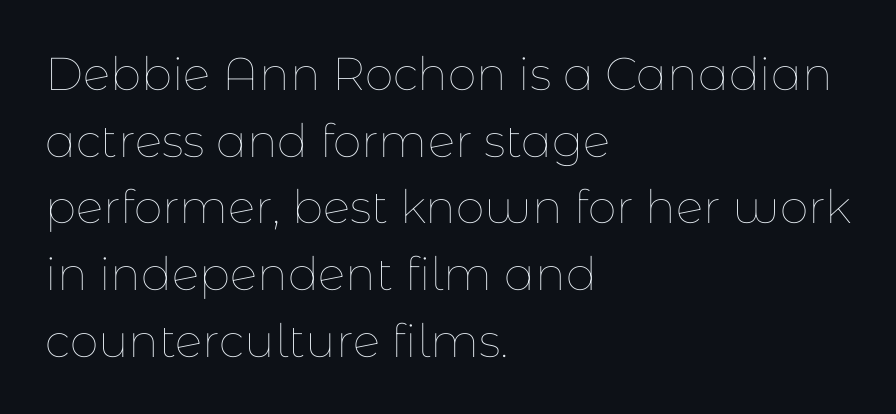
The image shows 46 px thin type, upright; set left-aligned, normal line spacing (1.45x), normal letter spacing, not underlined; low stroke contrast and a medium x-height.
